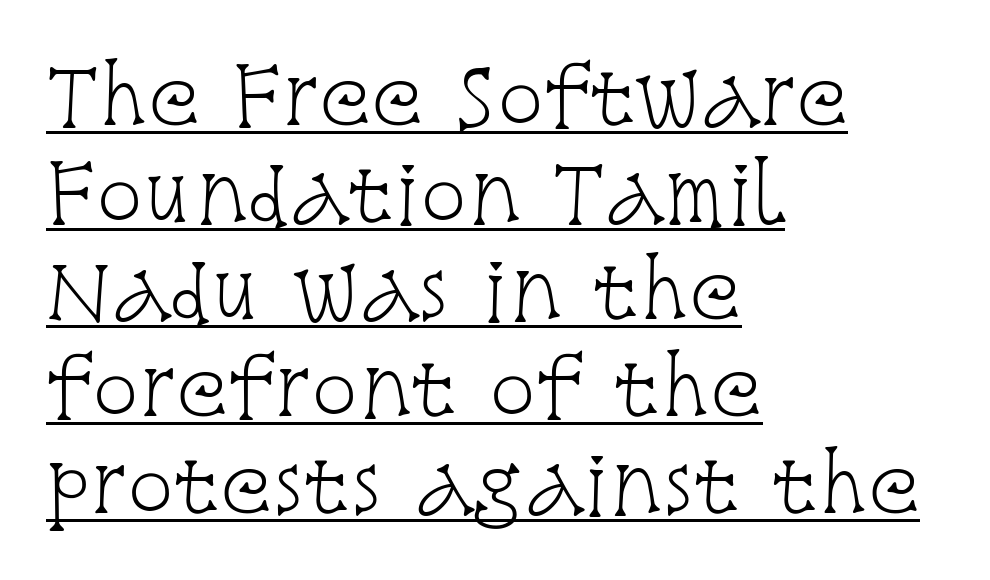
Q: Is the text bold? A: No.
Q: Is the text italic (slanted)? A: No, it is upright.
Q: Is the typeface a serif or a sans-serif typeface? A: Serif.
Q: Is the text underlined? A: Yes.
Q: How is the paragraph aligned? A: Left-aligned.
Q: Is the spacing between letters normal or unusually wide? A: Normal.
Q: Is the spacing between lines tight, normal or loose? A: Normal.
Q: Width (condensed, normal, or wide)? A: Condensed.
Q: Stroke contrast? A: Low.
Q: x-height? A: Large.
Q: Monospaced? A: No.
